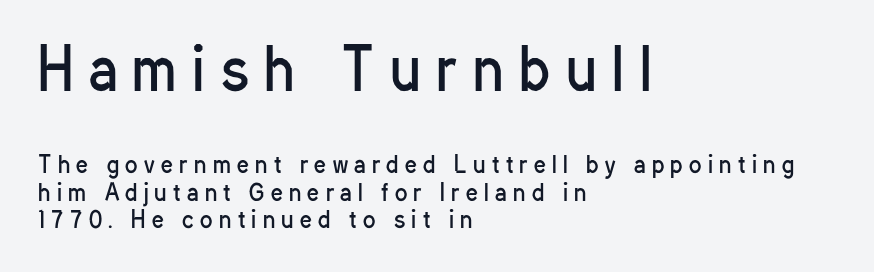
Q: Is the text bold? A: No.
Q: Is the text italic (slanted)? A: No, it is upright.
Q: Is the typeface a serif or a sans-serif typeface? A: Sans-serif.
Q: Is the text underlined? A: No.
Q: How is the paragraph aligned? A: Left-aligned.
Q: Is the spacing between letters normal or unusually wide? A: Unusually wide.
Q: Which block of text is set in a larger size, the first (top) or the second (bottom)? A: The first (top) one.
Q: Width (condensed, normal, or wide)? A: Condensed.
Q: Stroke contrast? A: Low.
Q: x-height? A: Medium.
Q: Monospaced? A: No.
